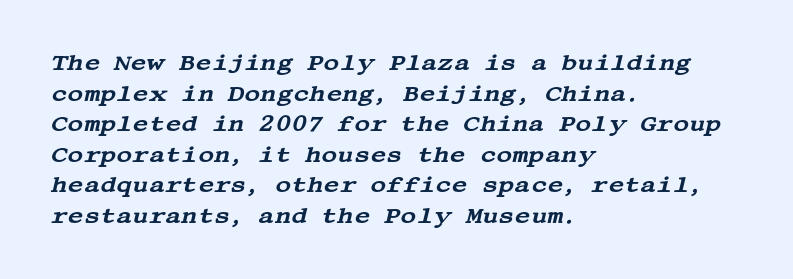
Q: Is the text italic (slanted)? A: Yes, it leans right by about 13 degrees.
Q: Is the text underlined? A: No.
Q: How is the paragraph aligned? A: Left-aligned.
Q: Is the spacing between letters normal or unusually wide? A: Normal.
Q: Is the spacing between lines tight, normal or loose? A: Normal.
